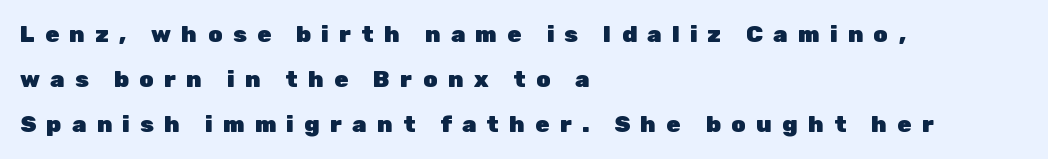
{"italic": "no", "bold": "yes", "underline": "no", "align": "left", "line_spacing": "loose", "line_spacing_ratio": 1.96, "letter_spacing": "wide", "letter_spacing_em": 0.45, "glyph_px": 23}
